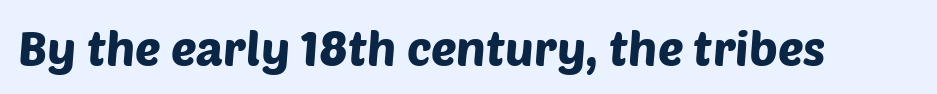
A sans-serif font was chosen for this passage. Is this a fixed-width face? No — the glyphs have proportional, varying widths. A bare baseline throughout the passage. Compared with typical body copy, the letter spacing here is the same.
